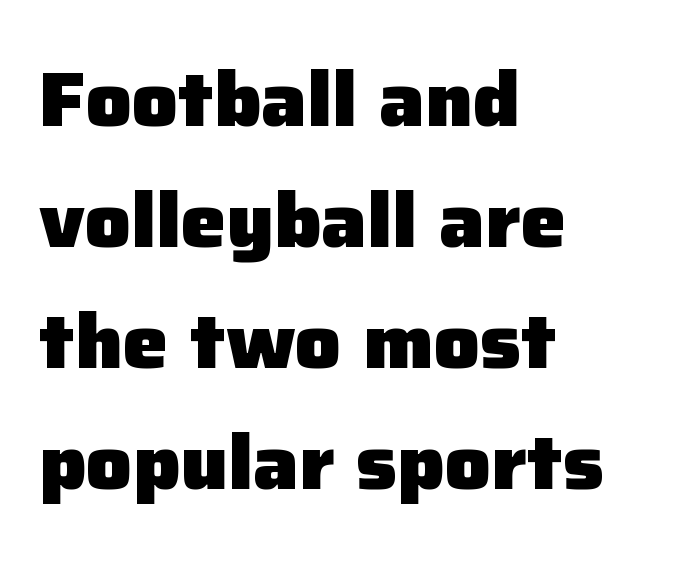
Q: Is the text bold? A: Yes.
Q: Is the text italic (slanted)? A: No, it is upright.
Q: Is the typeface a serif or a sans-serif typeface? A: Sans-serif.
Q: Is the text underlined? A: No.
Q: How is the paragraph aligned? A: Left-aligned.
Q: Is the spacing between letters normal or unusually wide? A: Normal.
Q: Is the spacing between lines tight, normal or loose? A: Normal.
Q: Width (condensed, normal, or wide)? A: Normal.
Q: Stroke contrast? A: Low.
Q: x-height? A: Medium.
Q: Monospaced? A: No.
